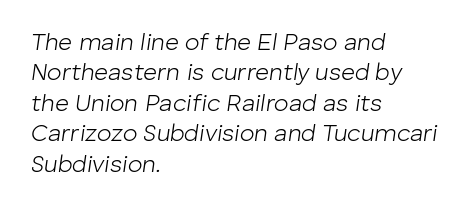
Q: Is the text bold? A: No.
Q: Is the text italic (slanted)? A: Yes, it leans right by about 8 degrees.
Q: Is the text underlined? A: No.
Q: How is the paragraph aligned? A: Left-aligned.
Q: Is the spacing between letters normal or unusually wide? A: Normal.
Q: Is the spacing between lines tight, normal or loose? A: Normal.
